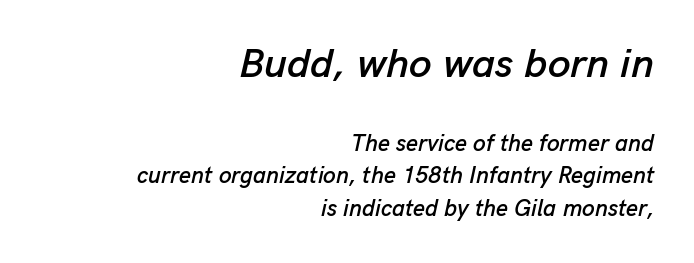
The image shows 41 px text type, italic (leaning right); set right-aligned, normal line spacing (1.4x), normal letter spacing, not underlined; the first (top) block is 1.78x larger; low stroke contrast and a medium x-height.
